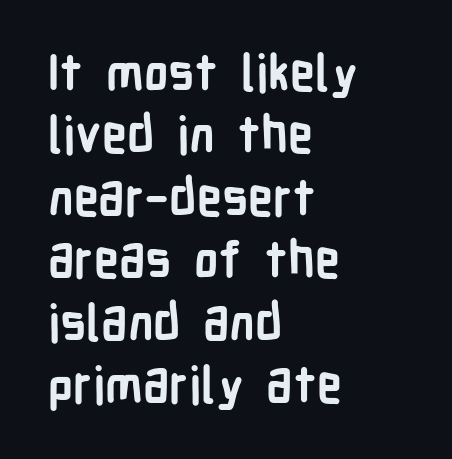
The image shows 50 px semibold, condensed sans-serif type, upright; set left-aligned, normal line spacing (1.25x), normal letter spacing, not underlined; low stroke contrast and a medium x-height.
